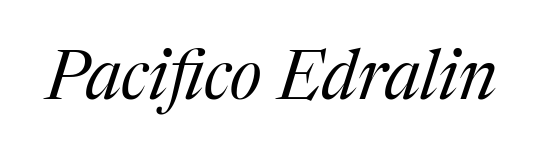
The image shows 68 px regular-weight serif type, italic (leaning right); set normal letter spacing, not underlined; medium stroke contrast and a medium x-height.
